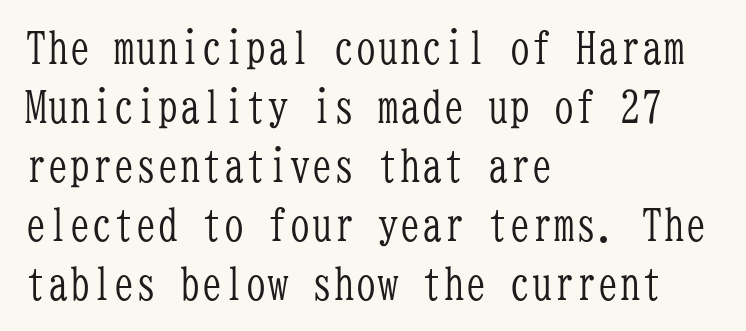
Q: Is the text bold? A: No.
Q: Is the text italic (slanted)? A: No, it is upright.
Q: Is the typeface a serif or a sans-serif typeface? A: Serif.
Q: Is the text underlined? A: No.
Q: How is the paragraph aligned? A: Left-aligned.
Q: Is the spacing between letters normal or unusually wide? A: Normal.
Q: Is the spacing between lines tight, normal or loose? A: Normal.
Q: Width (condensed, normal, or wide)? A: Condensed.
Q: Stroke contrast? A: Low.
Q: x-height? A: Medium.
Q: Monospaced? A: Yes.
